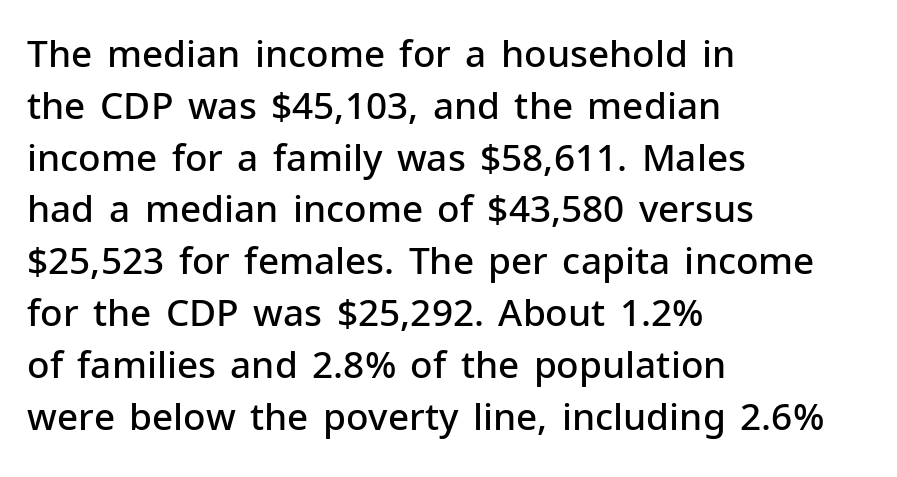
Q: Is the text bold? A: Semi-bold.
Q: Is the text italic (slanted)? A: No, it is upright.
Q: Is the typeface a serif or a sans-serif typeface? A: Sans-serif.
Q: Is the text underlined? A: No.
Q: How is the paragraph aligned? A: Left-aligned.
Q: Is the spacing between letters normal or unusually wide? A: Normal.
Q: Is the spacing between lines tight, normal or loose? A: Normal.
Q: Width (condensed, normal, or wide)? A: Normal.
Q: Stroke contrast? A: Low.
Q: x-height? A: Medium.
Q: Monospaced? A: No.
